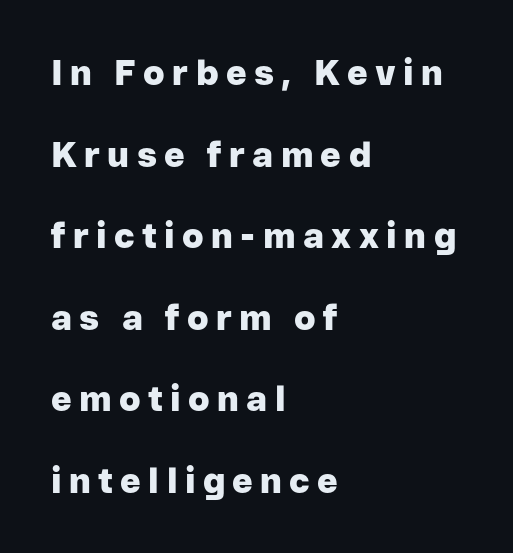
{"serif": "no", "italic": "no", "bold": "yes", "weight": "heavy", "width": "normal", "stroke_contrast": "low", "x_height": "medium", "monospaced": "no", "underline": "no", "align": "left", "line_spacing": "loose", "line_spacing_ratio": 2.33, "letter_spacing": "wide", "letter_spacing_em": 0.21, "glyph_px": 35}
